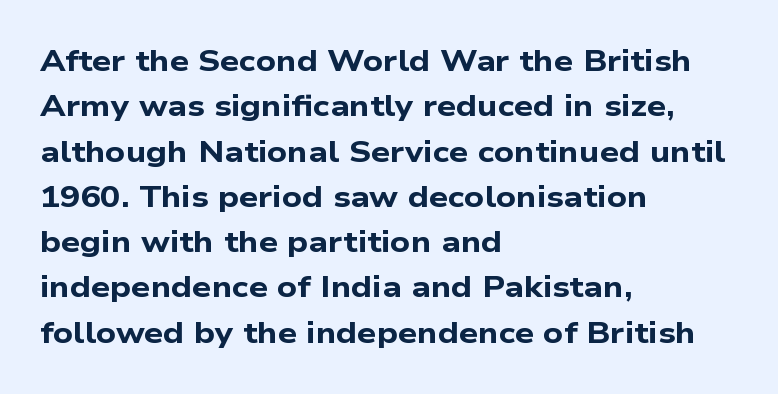
{"serif": "no", "bold": "yes", "weight": "bold", "width": "wide", "stroke_contrast": "low", "x_height": "medium", "monospaced": "no", "underline": "no", "align": "left", "line_spacing": "normal", "line_spacing_ratio": 1.51, "letter_spacing": "normal", "letter_spacing_em": 0.0, "glyph_px": 30}
